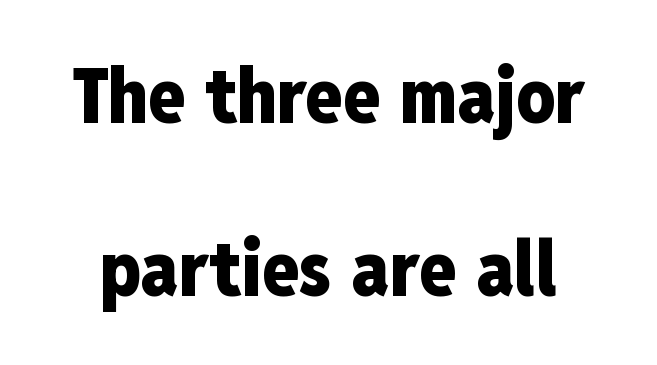
Anything drawn beneath the words? Only blank space. Do the characters align in a grid? No, the font is proportional. Widely set lines give the paragraph a tall, airy silhouette. Caption: bold face, heavy strokes. Unlike a traditional serif, this face leaves its strokes unadorned.
